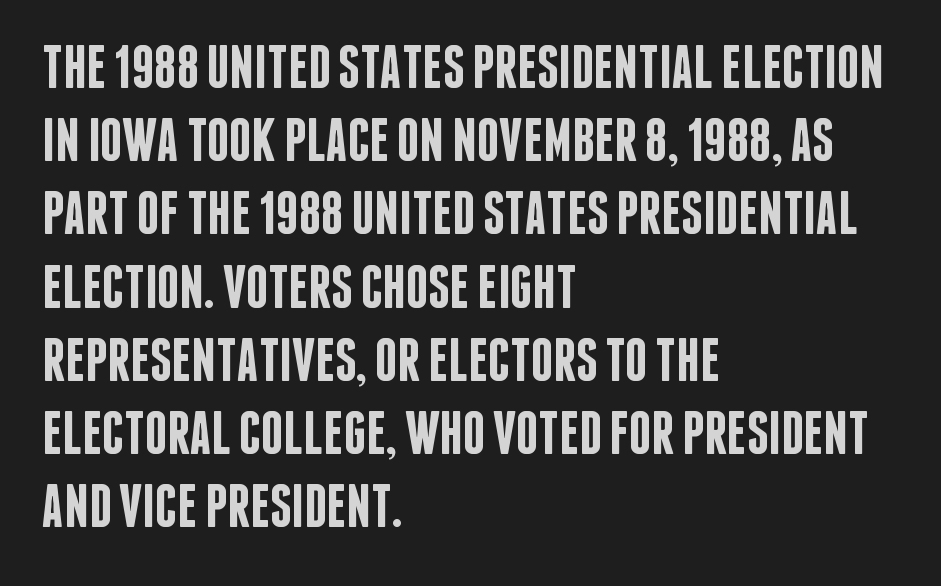
Q: Is the text bold? A: Semi-bold.
Q: Is the text italic (slanted)? A: No, it is upright.
Q: Is the typeface a serif or a sans-serif typeface? A: Sans-serif.
Q: Is the text underlined? A: No.
Q: How is the paragraph aligned? A: Left-aligned.
Q: Is the spacing between letters normal or unusually wide? A: Normal.
Q: Width (condensed, normal, or wide)? A: Condensed.
Q: Stroke contrast? A: Low.
Q: x-height? A: Large.
Q: Monospaced? A: No.
